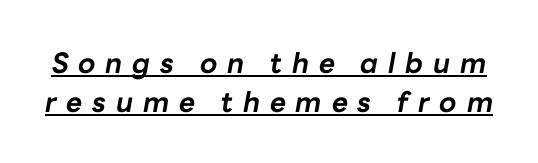
This block has exactly the height ordinary leading produces. Observe the lean: these are italic letterforms. Spacing verdict: proportional, widths tailored to each character. You'd pick this weight for a headline — it's a proper bold. What stands out about the letter spacing? Its width — letters are far apart. A typographer would call this underscored text.
